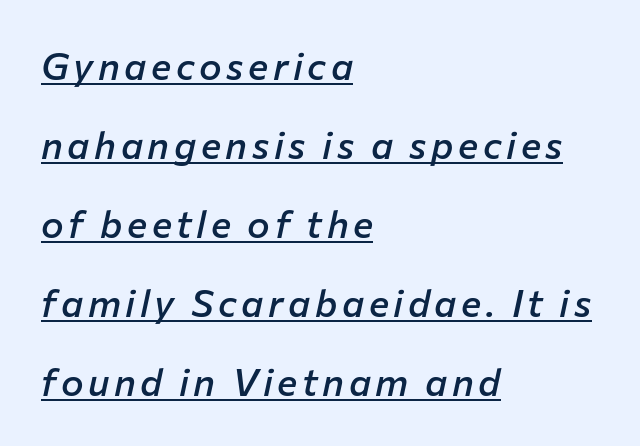
{"italic": "yes", "lean": "right", "slant_degrees": 12, "bold": "semi", "weight": "semibold", "width": "normal", "stroke_contrast": "low", "x_height": "medium", "monospaced": "no", "underline": "yes", "align": "left", "line_spacing": "loose", "line_spacing_ratio": 2.08, "glyph_px": 38}
